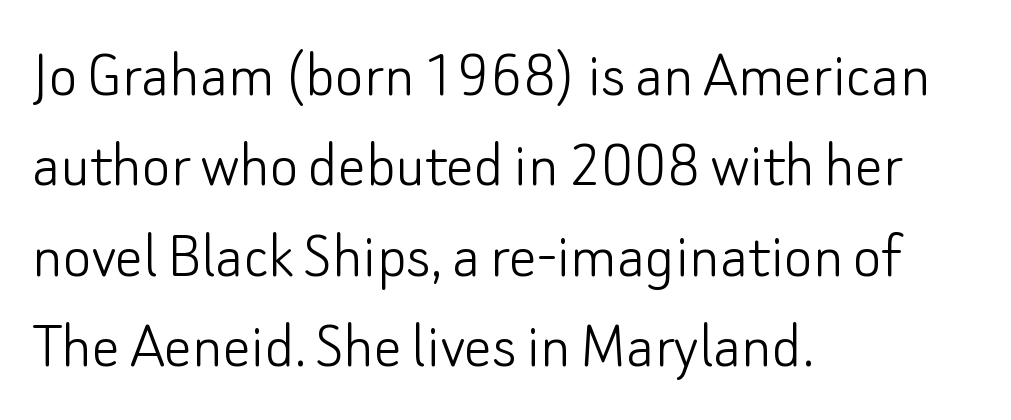
{"serif": "no", "italic": "no", "bold": "no", "weight": "light", "width": "normal", "stroke_contrast": "low", "x_height": "small", "monospaced": "no", "underline": "no", "align": "left", "line_spacing": "normal", "line_spacing_ratio": 1.31, "letter_spacing": "normal", "letter_spacing_em": 0.0, "glyph_px": 69}
